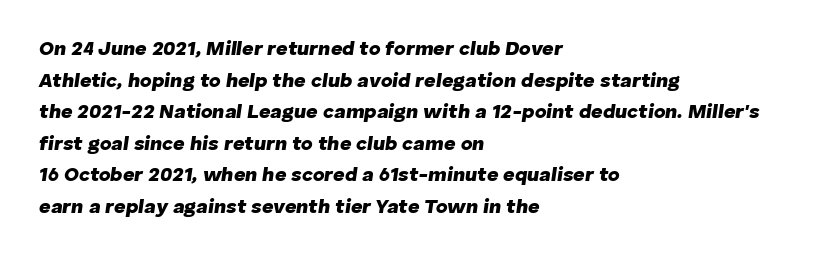
The image shows 20 px bold type, italic (leaning right); set left-aligned, normal line spacing (1.58x), normal letter spacing, not underlined.
